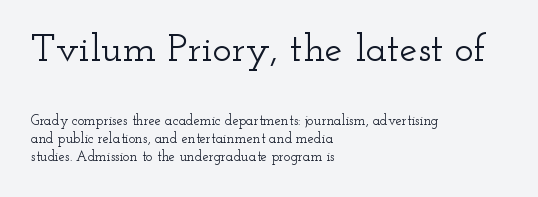
Compared with typical paragraphs, the rows here are spaced about the same. Rule under the text: the space is simply empty. Left-aligned paragraph, ragged on the right. Little horizontal feet cap the strokes, marking this as serif type. Words appear dense and cohesive because spacing is normal. Note: larger setting up top, smaller setting below.
